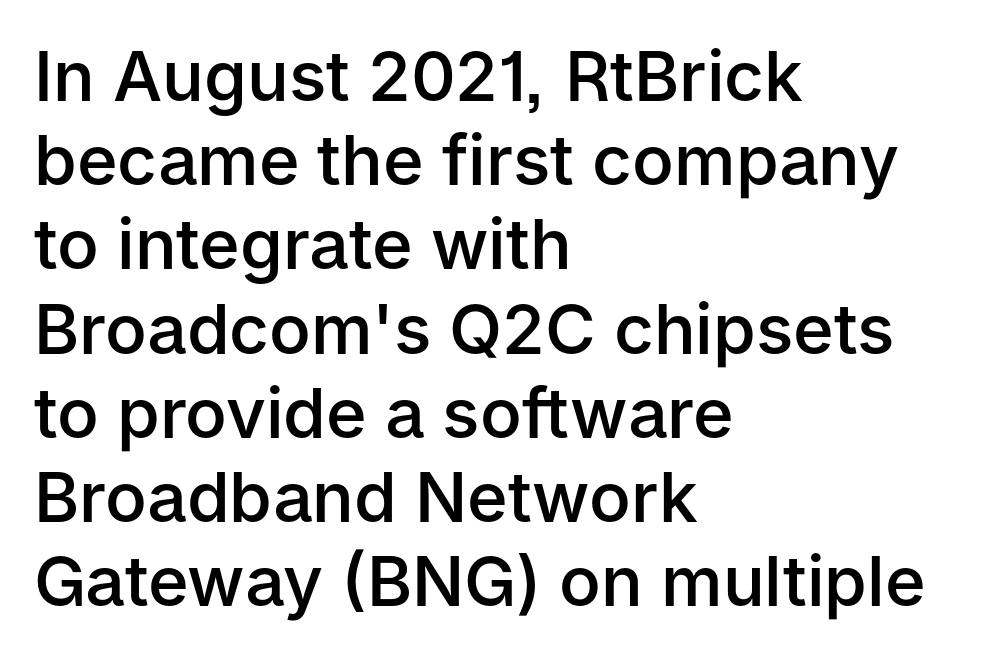
Q: Is the text bold? A: Semi-bold.
Q: Is the text italic (slanted)? A: No, it is upright.
Q: Is the typeface a serif or a sans-serif typeface? A: Sans-serif.
Q: Is the text underlined? A: No.
Q: How is the paragraph aligned? A: Left-aligned.
Q: Is the spacing between letters normal or unusually wide? A: Normal.
Q: Width (condensed, normal, or wide)? A: Normal.
Q: Stroke contrast? A: Low.
Q: x-height? A: Medium.
Q: Monospaced? A: No.
